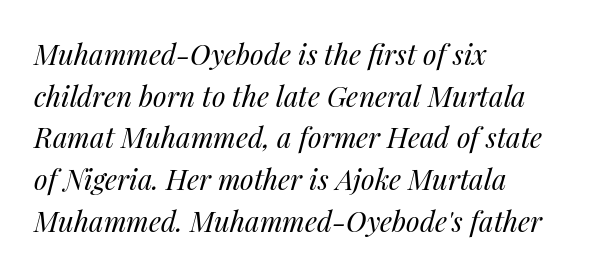
The image shows 28 px regular-weight type, italic (leaning right); set left-aligned, normal line spacing (1.49x), normal letter spacing, not underlined; medium stroke contrast and a medium x-height.
